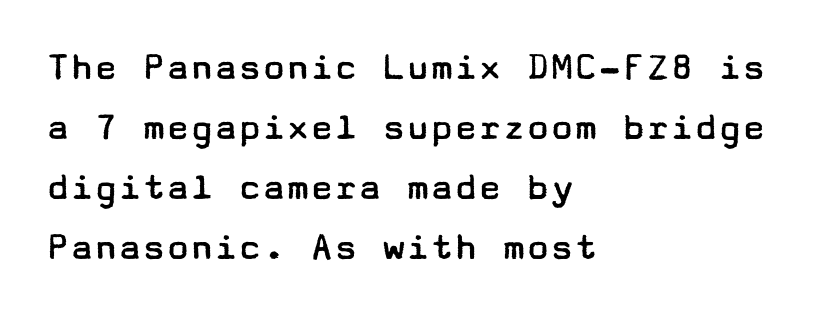
{"serif": "no", "italic": "no", "bold": "no", "weight": "regular", "width": "wide", "stroke_contrast": "low", "x_height": "medium", "underline": "no", "align": "left", "line_spacing": "normal", "line_spacing_ratio": 1.5, "letter_spacing": "normal", "letter_spacing_em": 0.0, "glyph_px": 40}
